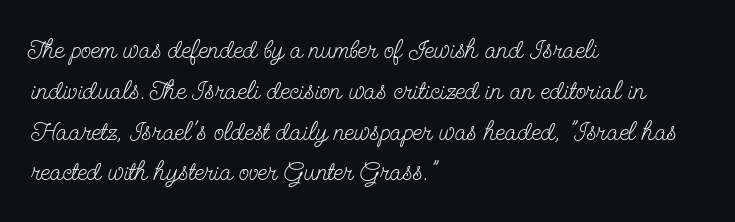
The image shows 27 px text type; set left-aligned, normal line spacing (1.51x), normal letter spacing, not underlined.
